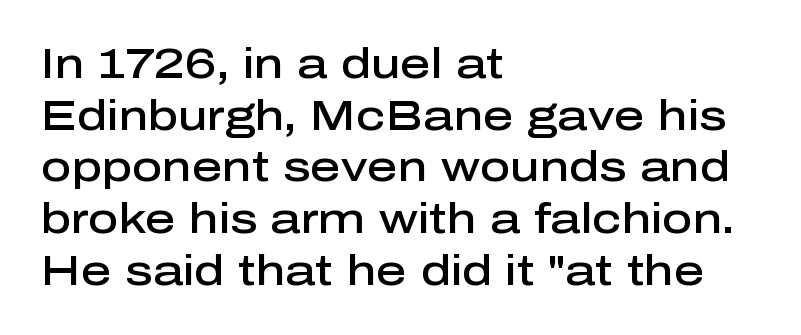
Letters rest on an invisible, unmarked baseline. Upright lettering throughout. Each letter keeps its own natural width here, so spacing adapts to shape. Classification — sans serif.
